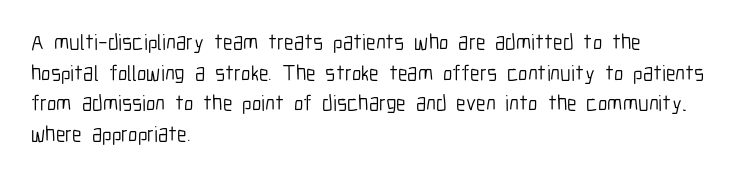
Here the glyphs are tracked normally, forming tight word shapes. This sample keeps an unexceptional amount of space between lines. Every character sits straight up, as roman type does. Each stroke keeps to a modest, everyday thickness or less. This rendering uses left alignment, leaving the right contour irregular. Descenders are the only things crossing below the line.
